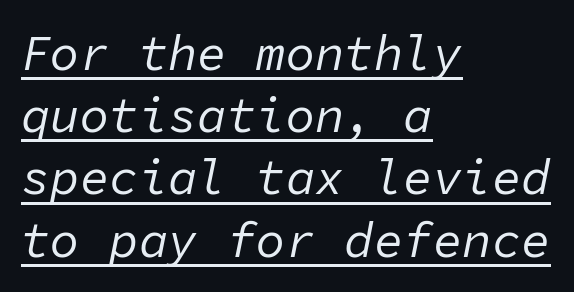
The image shows 49 px regular-weight type, italic (leaning right), monospaced; set left-aligned, normal line spacing (1.27x), normal letter spacing, underlined; low stroke contrast and a medium x-height.
